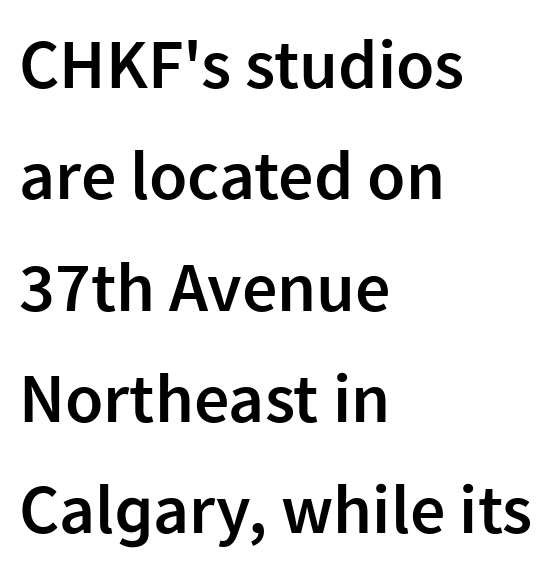
Q: Is the text bold? A: Semi-bold.
Q: Is the text italic (slanted)? A: No, it is upright.
Q: Is the typeface a serif or a sans-serif typeface? A: Sans-serif.
Q: Is the text underlined? A: No.
Q: How is the paragraph aligned? A: Left-aligned.
Q: Is the spacing between letters normal or unusually wide? A: Normal.
Q: Is the spacing between lines tight, normal or loose? A: Normal.
Q: Width (condensed, normal, or wide)? A: Normal.
Q: Stroke contrast? A: Low.
Q: x-height? A: Medium.
Q: Monospaced? A: No.
